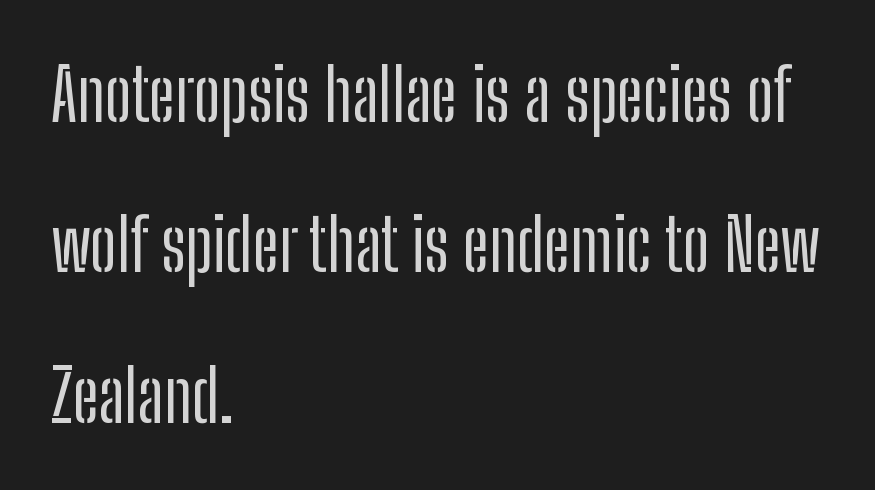
Q: Is the text italic (slanted)? A: No, it is upright.
Q: Is the typeface a serif or a sans-serif typeface? A: Sans-serif.
Q: Is the text underlined? A: No.
Q: How is the paragraph aligned? A: Left-aligned.
Q: Is the spacing between letters normal or unusually wide? A: Normal.
Q: Is the spacing between lines tight, normal or loose? A: Loose.
Q: Width (condensed, normal, or wide)? A: Condensed.
Q: Stroke contrast? A: Low.
Q: x-height? A: Medium.
Q: Monospaced? A: No.
